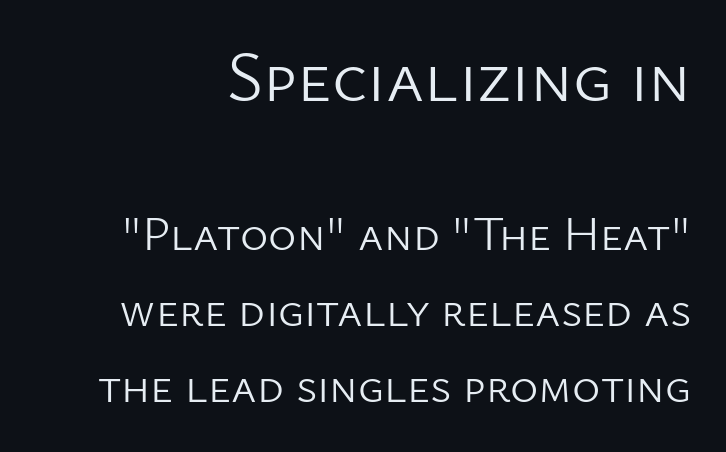
The image shows 72 px light sans-serif type, upright; set normal line spacing (1.58x), normal letter spacing, not underlined; the first (top) block is 1.5x larger; low stroke contrast and a medium x-height.
